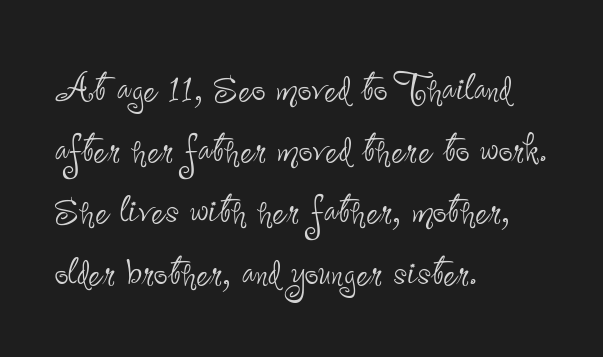
{"serif": "no", "bold": "no", "weight": "thin", "width": "condensed", "stroke_contrast": "low", "x_height": "small", "monospaced": "no", "underline": "no", "align": "left", "line_spacing": "normal", "line_spacing_ratio": 1.25, "letter_spacing": "normal", "letter_spacing_em": 0.0, "glyph_px": 49}
